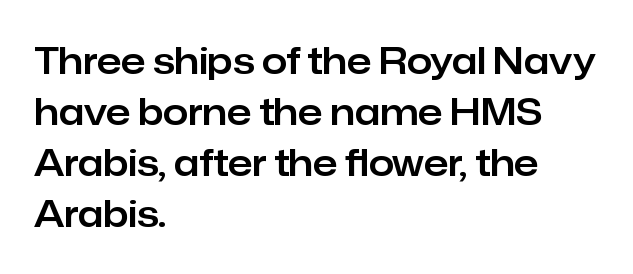
Q: Is the text italic (slanted)? A: No, it is upright.
Q: Is the typeface a serif or a sans-serif typeface? A: Sans-serif.
Q: Is the text underlined? A: No.
Q: How is the paragraph aligned? A: Left-aligned.
Q: Is the spacing between letters normal or unusually wide? A: Normal.
Q: Is the spacing between lines tight, normal or loose? A: Normal.
Q: Width (condensed, normal, or wide)? A: Normal.
Q: Stroke contrast? A: Low.
Q: x-height? A: Medium.
Q: Monospaced? A: No.
